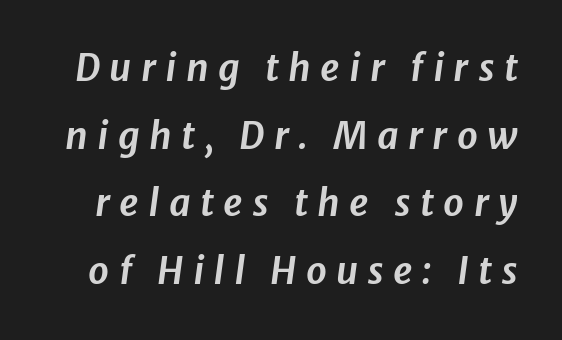
The passage shown has open, widely tracked lettering throughout. Yep, that's italic — everything's leaning. Plain, unruled lines of type. The rendering uses natural spacing where letterforms have individual widths.
